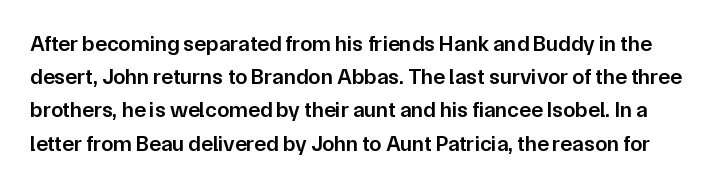
The image shows 22 px text type, upright; set normal line spacing (1.51x), normal letter spacing, not underlined.
